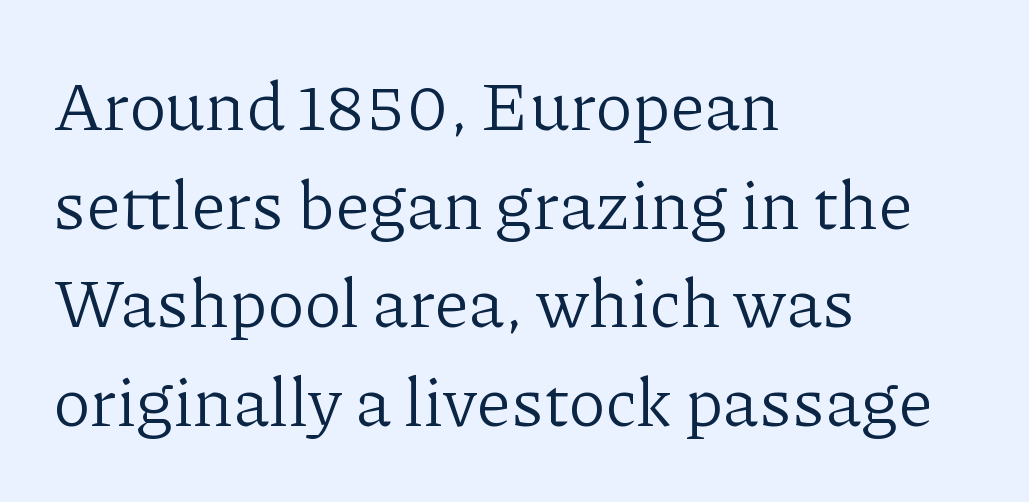
Reading down the column, the eye jumps a familiar distance to each next line. Unlike a clean sans, this face finishes its strokes with serifs. Proportional: the letters do not fall into vertical columns. Standard letterfit; no display-style spreading of the glyphs.
